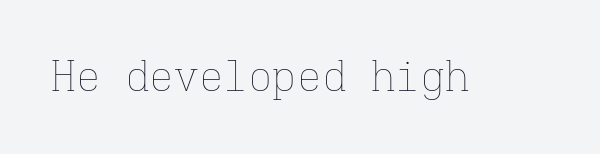
{"italic": "no", "bold": "no", "weight": "thin", "width": "normal", "stroke_contrast": "low", "x_height": "medium", "monospaced": "yes", "underline": "no", "letter_spacing": "normal", "letter_spacing_em": 0.0, "glyph_px": 41}
